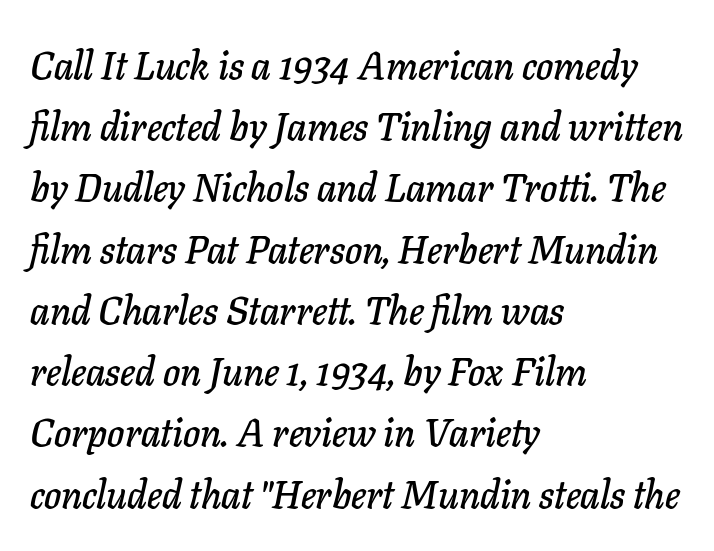
{"italic": "yes", "lean": "right", "slant_degrees": 11, "width": "normal", "stroke_contrast": "low", "x_height": "medium", "monospaced": "no", "underline": "no", "align": "left", "line_spacing": "normal", "line_spacing_ratio": 1.57, "letter_spacing": "normal", "letter_spacing_em": 0.0, "glyph_px": 39}
